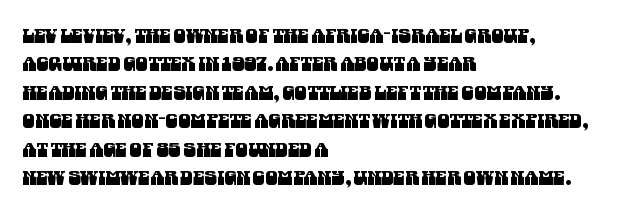
If you measured baseline to baseline, you'd find a middling distance. How are the letters spaced? Ordinarily, with no added tracking. Nobody drew a line under any word here. This rendering uses left alignment, leaving the right contour irregular.
